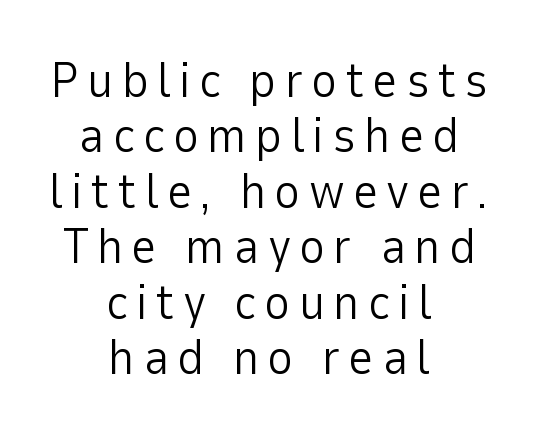
The image shows 50 px light sans-serif type, upright; set centered, tight line spacing (1.11x), not underlined; low stroke contrast and a medium x-height.
